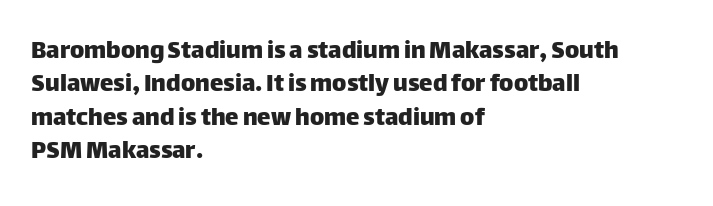
The image shows 27 px text type, upright; set left-aligned, line spacing 1.24x, normal letter spacing, not underlined.
